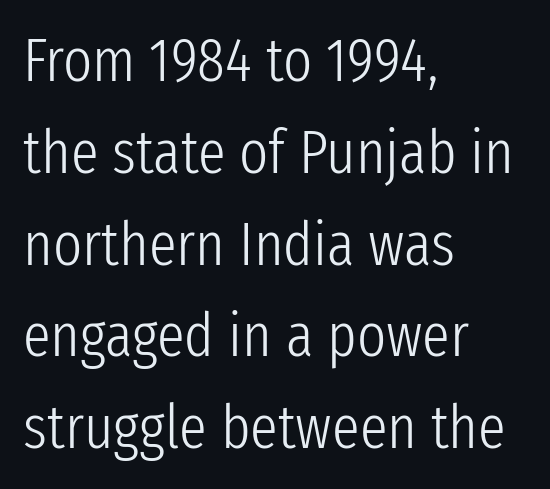
The image shows 62 px light, condensed sans-serif type, upright; set left-aligned, normal line spacing (1.48x), normal letter spacing, not underlined; low stroke contrast and a medium x-height.
